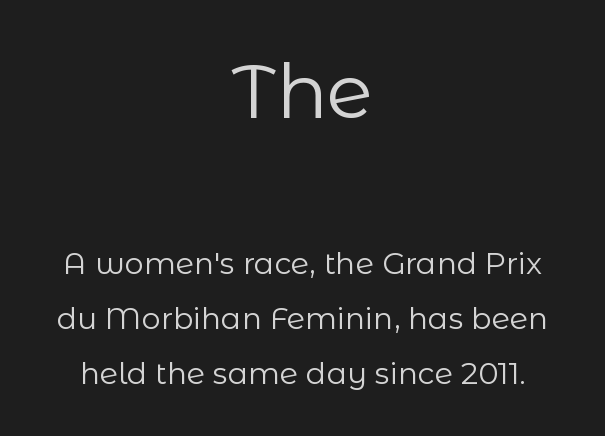
The image shows 76 px regular-weight sans-serif type, upright; set centered, line spacing 1.83x, normal letter spacing, not underlined; the first (top) block is 2.53x larger; low stroke contrast and a medium x-height.
